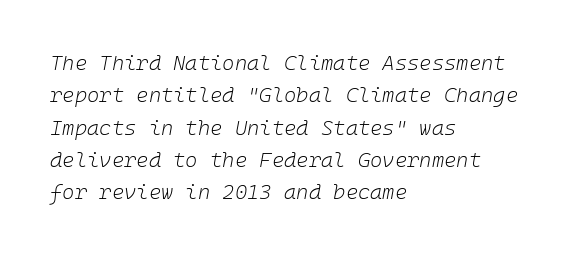
Q: Is the text bold? A: No.
Q: Is the text italic (slanted)? A: Yes, it leans right by about 10 degrees.
Q: Is the text underlined? A: No.
Q: How is the paragraph aligned? A: Left-aligned.
Q: Is the spacing between letters normal or unusually wide? A: Normal.
Q: Is the spacing between lines tight, normal or loose? A: Normal.
